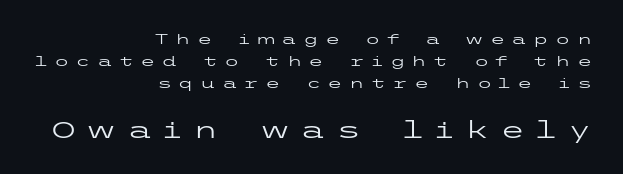
Q: Is the text bold? A: No.
Q: Is the text italic (slanted)? A: No, it is upright.
Q: Is the text underlined? A: No.
Q: How is the paragraph aligned? A: Right-aligned.
Q: Is the spacing between letters normal or unusually wide? A: Unusually wide.
Q: Is the spacing between lines tight, normal or loose? A: Normal.
Q: Which block of text is set in a larger size, the first (top) or the second (bottom)? A: The second (bottom) one.
